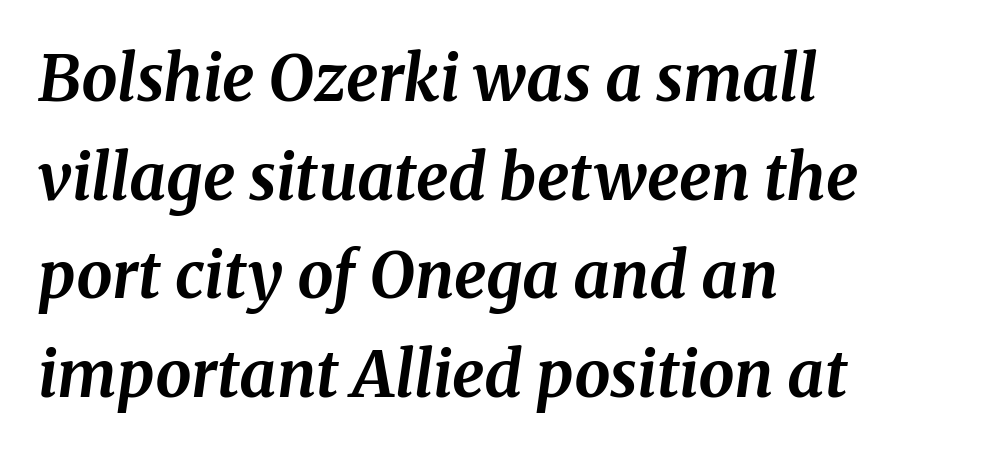
Varying glyph widths throughout — classic text-font behaviour. The rendering uses a moderate line-height, typical for paragraphs. Rule under the text: the space is simply empty. This sample uses a serif face. Compared with typical body copy, the letter spacing here is the same.
